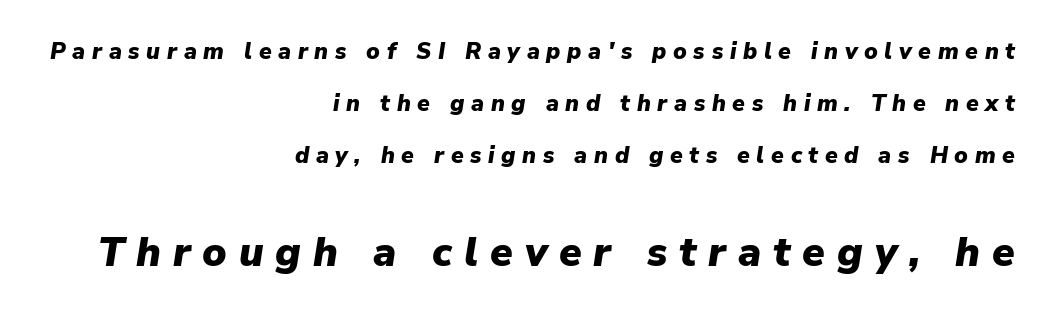
A student would call this right alignment; a typographer would say flush right, rag left. Is this a fixed-width face? No — the glyphs have proportional, varying widths. Bold? Absolutely — the strokes are thick and heavy. Observe the lean: these are italic letterforms.
